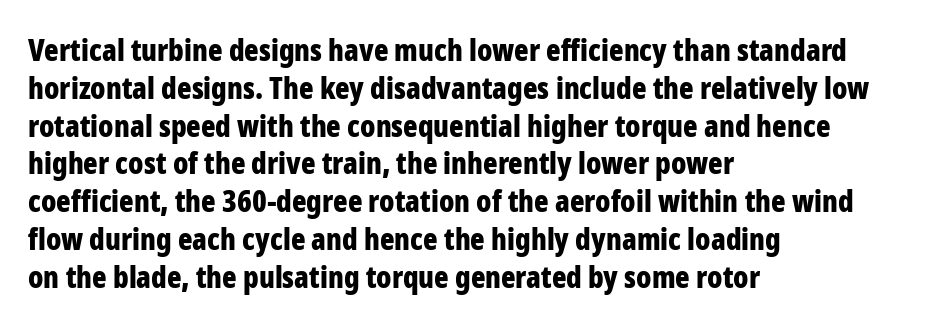
Q: Is the text bold? A: Yes.
Q: Is the text italic (slanted)? A: No, it is upright.
Q: Is the typeface a serif or a sans-serif typeface? A: Sans-serif.
Q: Is the text underlined? A: No.
Q: How is the paragraph aligned? A: Left-aligned.
Q: Is the spacing between letters normal or unusually wide? A: Normal.
Q: Is the spacing between lines tight, normal or loose? A: Normal.
Q: Width (condensed, normal, or wide)? A: Condensed.
Q: Stroke contrast? A: Low.
Q: x-height? A: Medium.
Q: Monospaced? A: No.
